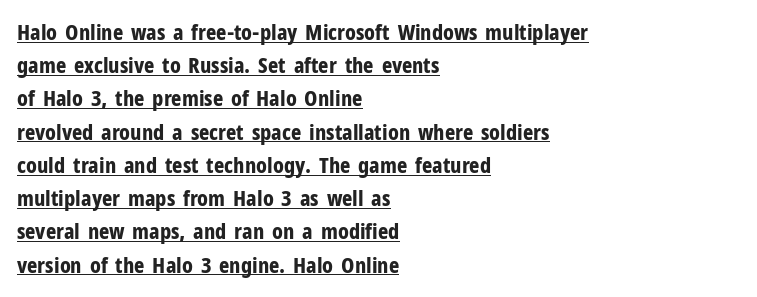
The text block is weighted toward the left margin, trailing off unevenly rightward. The rendering uses a moderate line-height, typical for paragraphs. A roman cut, with each character standing at attention. Heft: maximum for text — a bold. Does extra space separate the letters? No, they use regular spacing.
